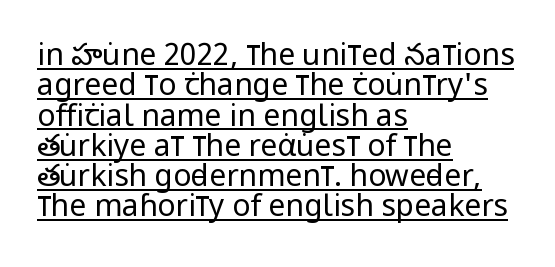
The passage shown is typeset with a sans-serif family. Cramped leading. The words here are underlined. Horizontally, the lines are justified to the leading edge only.
